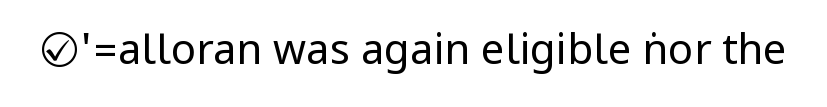
The image shows 42 px regular-weight, condensed sans-serif type, upright; set normal letter spacing, not underlined; low stroke contrast.
